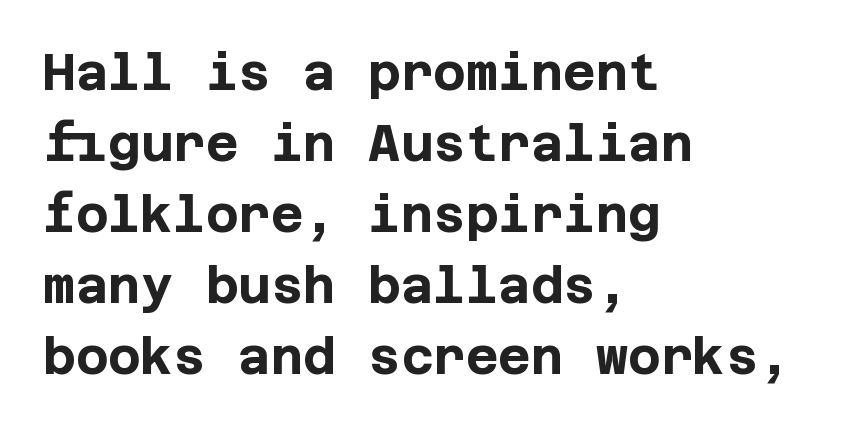
The image shows 50 px bold sans-serif type, upright; set left-aligned, normal line spacing (1.42x), normal letter spacing, not underlined; low stroke contrast and a large x-height.
